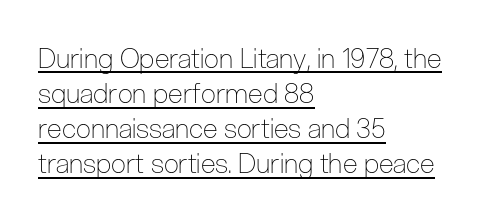
Teacher's note: observe the even left margin — that is flush-left alignment. Decoration check: the copy is underlined. The line-height multiplier appears to be the usual default. You could call the tracking neutral — neither tight nor loose. A light-to-regular cut is what we see here. A roman cut, with each character standing at attention.
